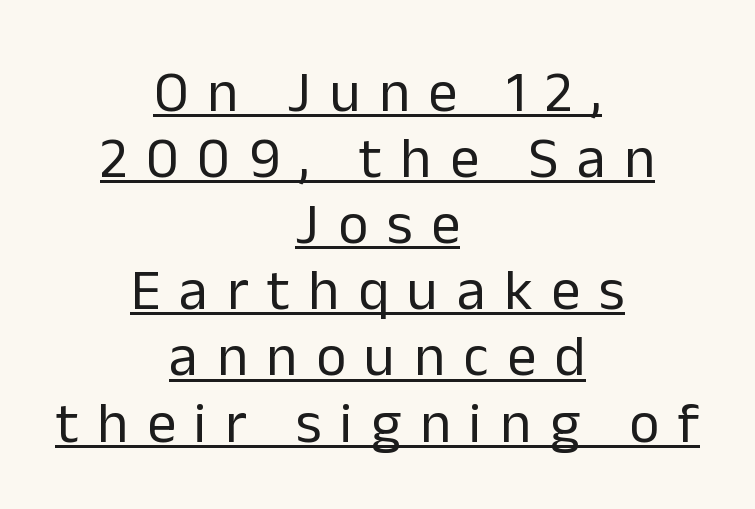
The image shows 58 px regular-weight sans-serif type, upright; set centered, tight line spacing (1.14x), unusually wide letter spacing (+0.32 em), underlined; low stroke contrast and a medium x-height.
